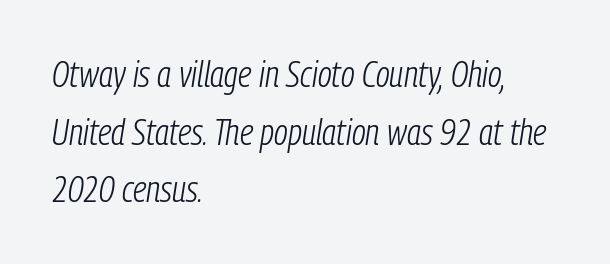
Q: Is the text bold? A: No.
Q: Is the text italic (slanted)? A: Yes, it leans right by about 9 degrees.
Q: Is the text underlined? A: No.
Q: How is the paragraph aligned? A: Left-aligned.
Q: Is the spacing between letters normal or unusually wide? A: Normal.
Q: Is the spacing between lines tight, normal or loose? A: Normal.
Q: Width (condensed, normal, or wide)? A: Condensed.
Q: Stroke contrast? A: Low.
Q: x-height? A: Medium.
Q: Monospaced? A: No.
